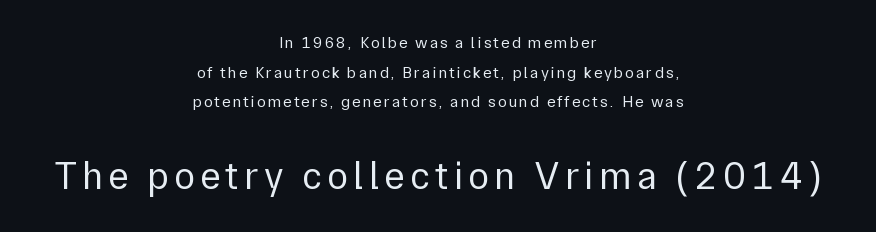
The composition opens small and finishes big. Where is the straight margin? There isn't one; the lines are centered. This is the regular roman posture of the typeface. Font category for this specimen: sans-serif. A bare baseline throughout the passage.
